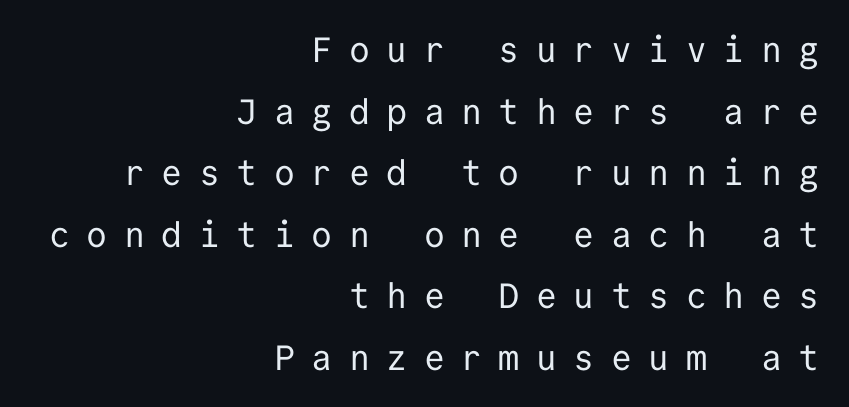
The image shows 35 px regular-weight sans-serif type, upright, monospaced; set right-aligned, line spacing 1.76x, unusually wide letter spacing (+0.47 em), not underlined; low stroke contrast and a medium x-height.
